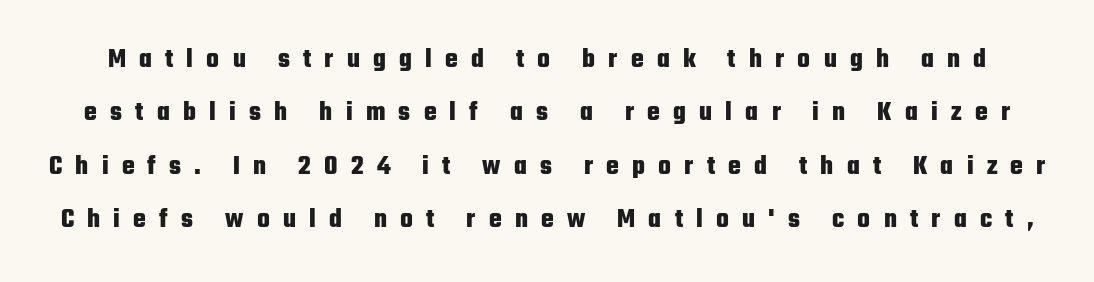
Q: Is the text bold? A: Yes.
Q: Is the text italic (slanted)? A: No, it is upright.
Q: Is the text underlined? A: No.
Q: Is the spacing between letters normal or unusually wide? A: Unusually wide.
Q: Is the spacing between lines tight, normal or loose? A: Loose.
